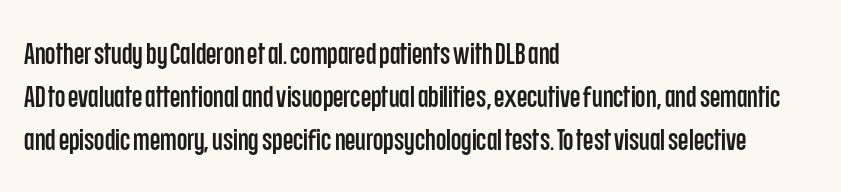
Q: Is the text italic (slanted)? A: No, it is upright.
Q: Is the typeface a serif or a sans-serif typeface? A: Sans-serif.
Q: Is the text underlined? A: No.
Q: How is the paragraph aligned? A: Left-aligned.
Q: Is the spacing between letters normal or unusually wide? A: Normal.
Q: Is the spacing between lines tight, normal or loose? A: Normal.
Q: Width (condensed, normal, or wide)? A: Condensed.
Q: Stroke contrast? A: Low.
Q: x-height? A: Large.
Q: Monospaced? A: No.
